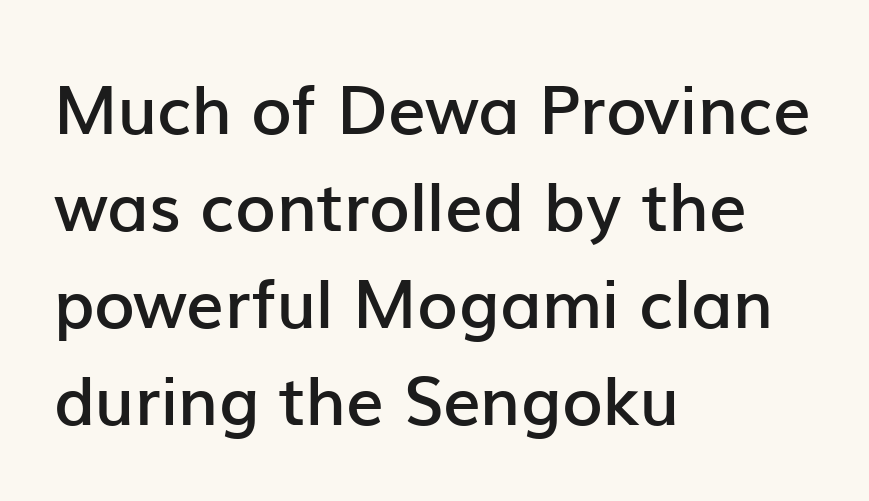
Notice how descenders clear the ascenders below comfortably — that's standard leading. What kind of face is this? One without serifs — a sans. Each word holds together tightly as a unit, with standard inter-letter gaps. The lines are quadded left.
